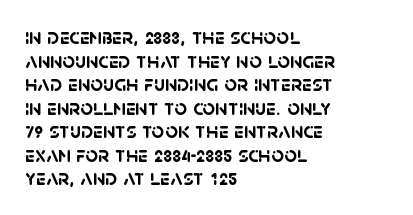
The image shows 22 px bold type; set left-aligned, tight line spacing (1.07x), normal letter spacing, not underlined.
